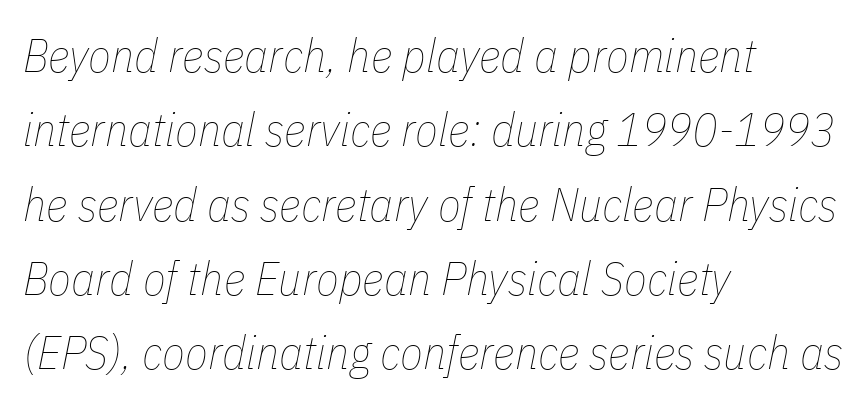
{"italic": "yes", "lean": "right", "slant_degrees": 11, "bold": "no", "weight": "thin", "width": "condensed", "stroke_contrast": "low", "x_height": "medium", "monospaced": "no", "underline": "no", "align": "left", "line_spacing": "normal", "line_spacing_ratio": 1.58, "letter_spacing": "normal", "letter_spacing_em": 0.0, "glyph_px": 47}
